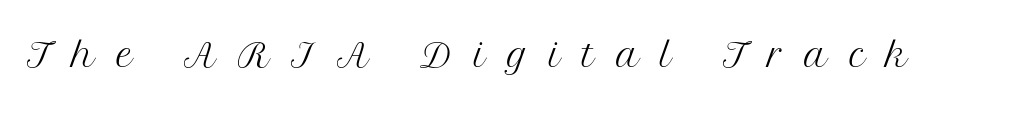
{"serif": "yes", "bold": "no", "weight": "light", "width": "normal", "stroke_contrast": "medium", "x_height": "medium", "monospaced": "no", "underline": "no", "letter_spacing": "wide", "letter_spacing_em": 0.42, "glyph_px": 51}
